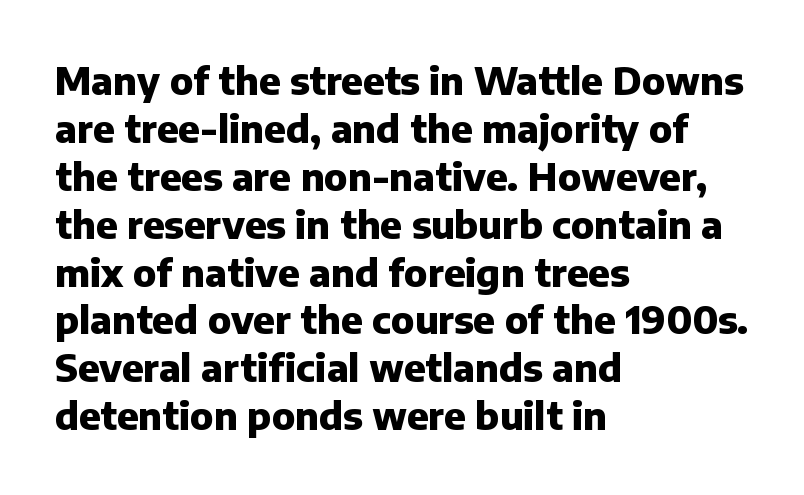
Looks like regular typesetting: each glyph gets only the width it needs. Letterform terminals end flat and unadorned throughout the passage. This sample uses an upright cut, with every glyph sitting square on the baseline. The glyphs are unaccompanied by any horizontal stroke below them.
